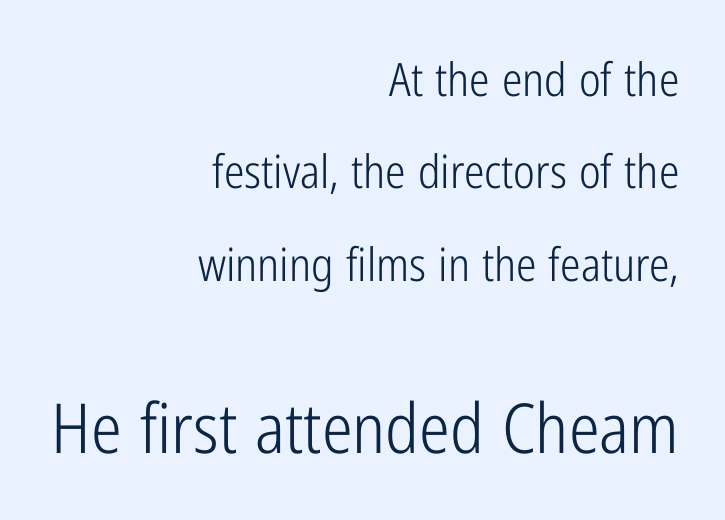
{"serif": "no", "italic": "no", "bold": "no", "weight": "light", "width": "condensed", "stroke_contrast": "low", "x_height": "medium", "monospaced": "no", "underline": "no", "align": "right", "line_spacing": "loose", "line_spacing_ratio": 2.01, "letter_spacing": "normal", "letter_spacing_em": 0.0, "larger_block": "second", "size_ratio": 1.5, "glyph_px": 69}
